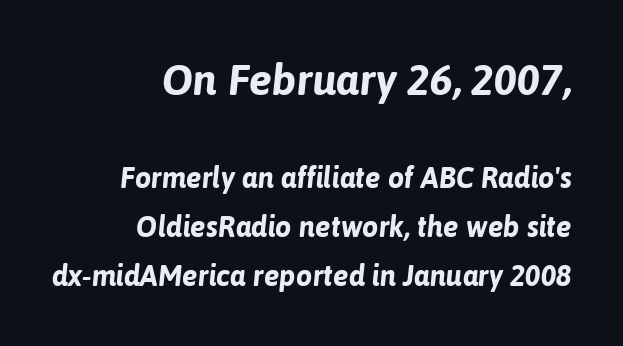
{"italic": "yes", "lean": "right", "slant_degrees": 6, "bold": "yes", "weight": "bold", "width": "normal", "stroke_contrast": "low", "x_height": "medium", "monospaced": "no", "underline": "no", "align": "right", "line_spacing": "normal", "line_spacing_ratio": 1.69, "letter_spacing": "normal", "letter_spacing_em": 0.0, "larger_block": "first", "size_ratio": 1.48, "glyph_px": 43}
